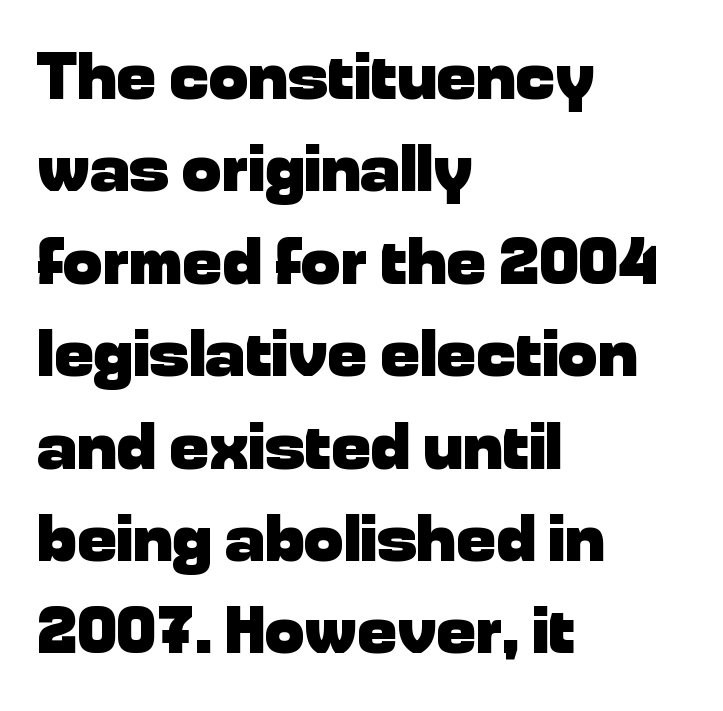
The image shows 66 px heavy sans-serif type, upright; set left-aligned, normal line spacing (1.4x), normal letter spacing, not underlined; low stroke contrast and a medium x-height.
